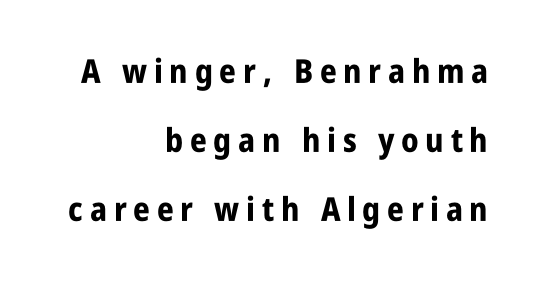
The image shows 33 px bold, condensed sans-serif type, upright; set right-aligned, loose line spacing (2.09x), unusually wide letter spacing (+0.2 em), not underlined; low stroke contrast and a large x-height.
